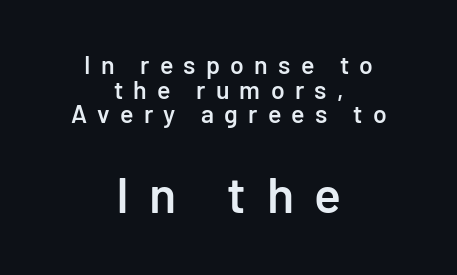
Successive baselines arrive quickly, one right under another. In terms of letterspacing, this is a distinctly airy, spread setting. The block sitting lower on the canvas is the one with enlarged characters. Descender tails drop into unmarked territory. Type style note: lacks serifs.
